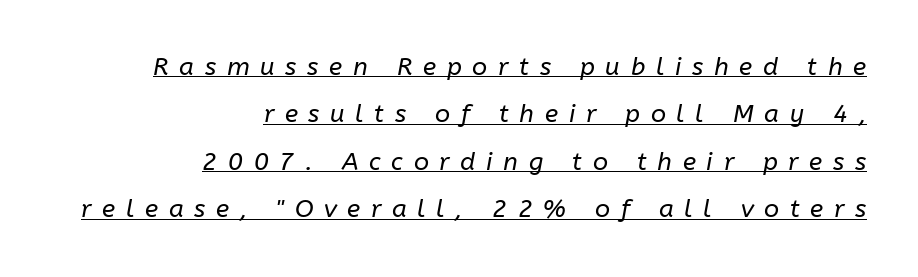
{"italic": "yes", "lean": "right", "slant_degrees": 10, "bold": "no", "underline": "yes", "align": "right", "line_spacing": "loose", "line_spacing_ratio": 1.9, "letter_spacing": "wide", "letter_spacing_em": 0.43, "glyph_px": 25}
